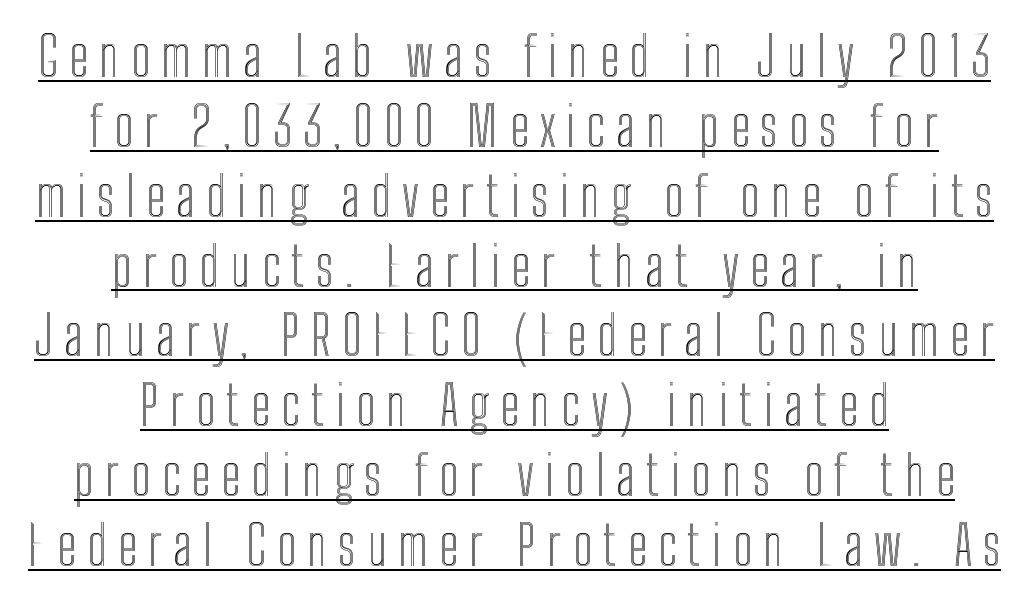
{"italic": "no", "width": "condensed", "x_height": "medium", "monospaced": "no", "underline": "yes", "align": "center", "line_spacing": "normal", "line_spacing_ratio": 1.27, "letter_spacing": "wide", "letter_spacing_em": 0.2, "glyph_px": 55}
